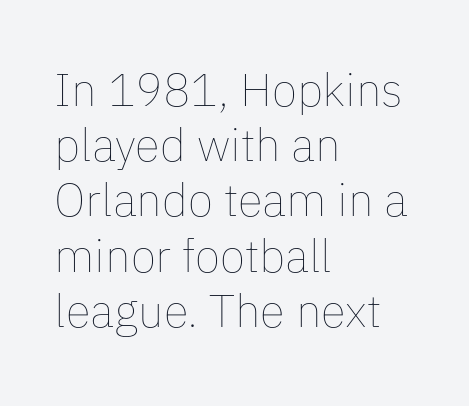
Q: Is the text bold? A: No.
Q: Is the text italic (slanted)? A: No, it is upright.
Q: Is the text underlined? A: No.
Q: How is the paragraph aligned? A: Left-aligned.
Q: Is the spacing between letters normal or unusually wide? A: Normal.
Q: Width (condensed, normal, or wide)? A: Normal.
Q: Stroke contrast? A: Low.
Q: x-height? A: Medium.
Q: Monospaced? A: No.
